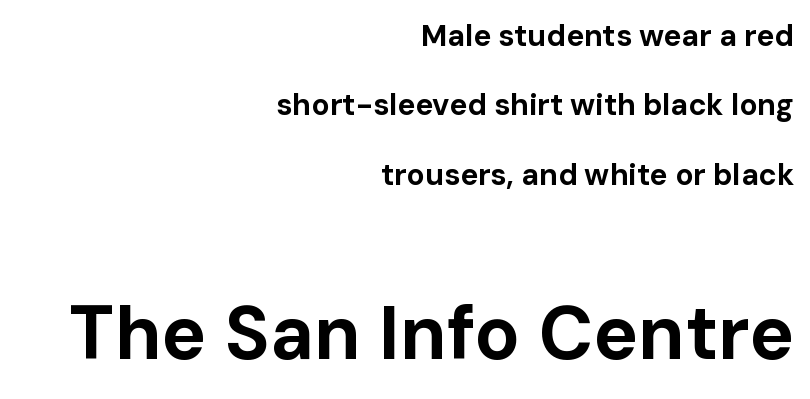
Q: Is the text bold? A: Yes.
Q: Is the text italic (slanted)? A: No, it is upright.
Q: Is the typeface a serif or a sans-serif typeface? A: Sans-serif.
Q: Is the text underlined? A: No.
Q: How is the paragraph aligned? A: Right-aligned.
Q: Is the spacing between letters normal or unusually wide? A: Normal.
Q: Is the spacing between lines tight, normal or loose? A: Loose.
Q: Which block of text is set in a larger size, the first (top) or the second (bottom)? A: The second (bottom) one.
Q: Width (condensed, normal, or wide)? A: Normal.
Q: Stroke contrast? A: Low.
Q: x-height? A: Medium.
Q: Monospaced? A: No.
